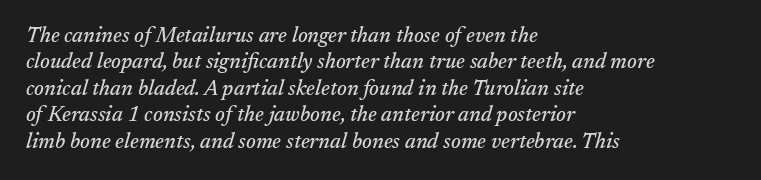
{"italic": "yes", "lean": "right", "slant_degrees": 17, "underline": "no", "align": "left", "line_spacing": "normal", "line_spacing_ratio": 1.26, "letter_spacing": "normal", "letter_spacing_em": 0.0, "glyph_px": 21}
